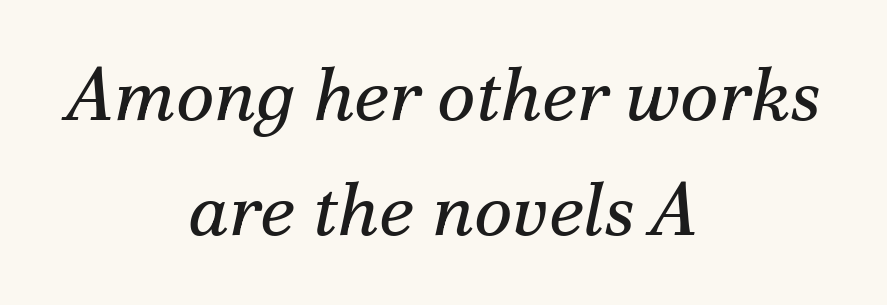
{"serif": "yes", "italic": "yes", "lean": "right", "slant_degrees": 12, "bold": "no", "weight": "regular", "width": "normal", "stroke_contrast": "medium", "x_height": "small", "monospaced": "no", "underline": "no", "align": "center", "line_spacing": "normal", "line_spacing_ratio": 1.56, "letter_spacing": "normal", "letter_spacing_em": 0.0, "glyph_px": 74}
